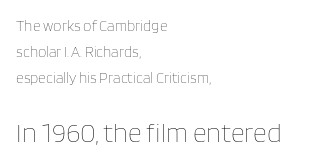
The image shows 27 px text type, upright; set left-aligned, line spacing 1.75x, normal letter spacing, not underlined; the second (bottom) block is 1.8x larger.
